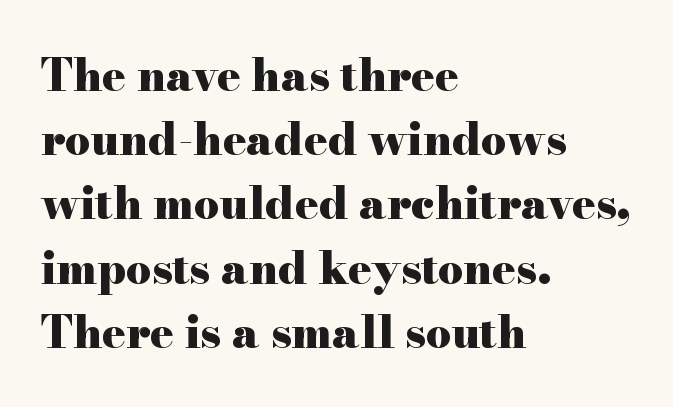
{"serif": "yes", "italic": "no", "bold": "yes", "weight": "heavy", "width": "wide", "stroke_contrast": "high", "x_height": "small", "monospaced": "no", "underline": "no", "align": "left", "line_spacing": "normal", "line_spacing_ratio": 1.46, "letter_spacing": "normal", "letter_spacing_em": 0.0, "glyph_px": 44}
